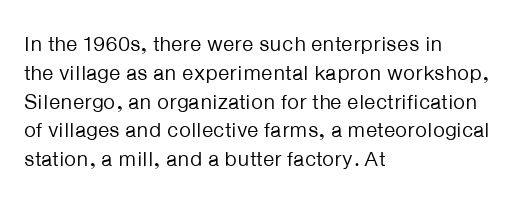
Q: Is the text bold? A: No.
Q: Is the text italic (slanted)? A: No, it is upright.
Q: Is the text underlined? A: No.
Q: How is the paragraph aligned? A: Left-aligned.
Q: Is the spacing between letters normal or unusually wide? A: Normal.
Q: Is the spacing between lines tight, normal or loose? A: Normal.
